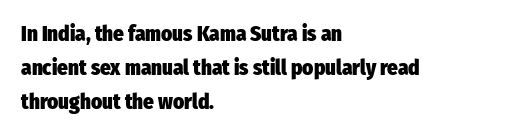
Check the space under the baseline: it is left empty. This sample is left-justified, so line endings fall wherever the words run out. Does the leading feel generous? No, just average. As a designer I'd log this as weight 700, bold.
